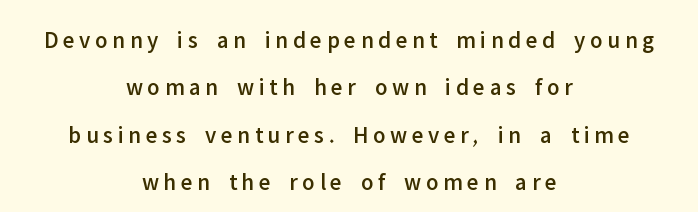
Q: Is the text italic (slanted)? A: No, it is upright.
Q: Is the text underlined? A: No.
Q: How is the paragraph aligned? A: Centered.
Q: Is the spacing between lines tight, normal or loose? A: Loose.
